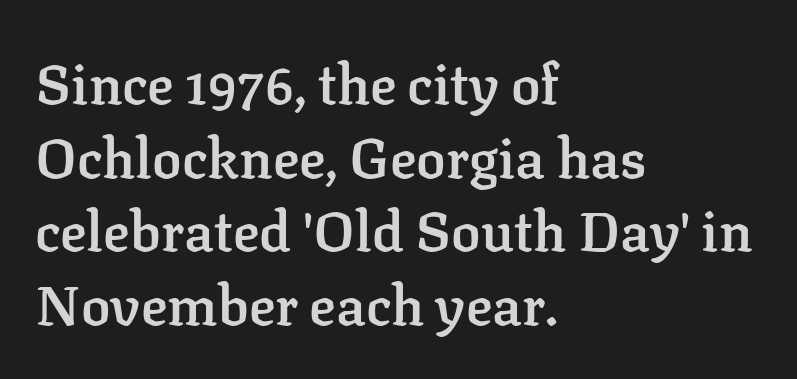
Ordinary non-slanted type is in use. A serif font was chosen for this passage. The zone under the glyphs is completely vacant. A semibold gives these letters moderate extra thickness, short of bold.
